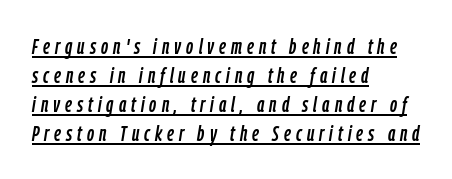
The image shows 22 px text type, italic (leaning right); set left-aligned, normal line spacing (1.32x), unusually wide letter spacing (+0.23 em), underlined.
